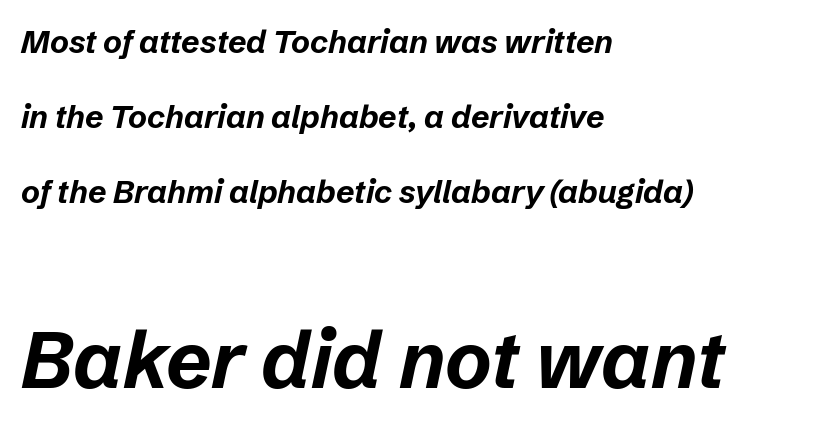
Of the two passages, the one underneath uses the larger point size. You'd pick this weight for a headline — it's a proper bold. If you drew a ruler down the left edge, every line would touch it. The passage shown stacks its lines with a broad gap. Notice how the stems are inclined rather than vertical — that's the hallmark of italics.
